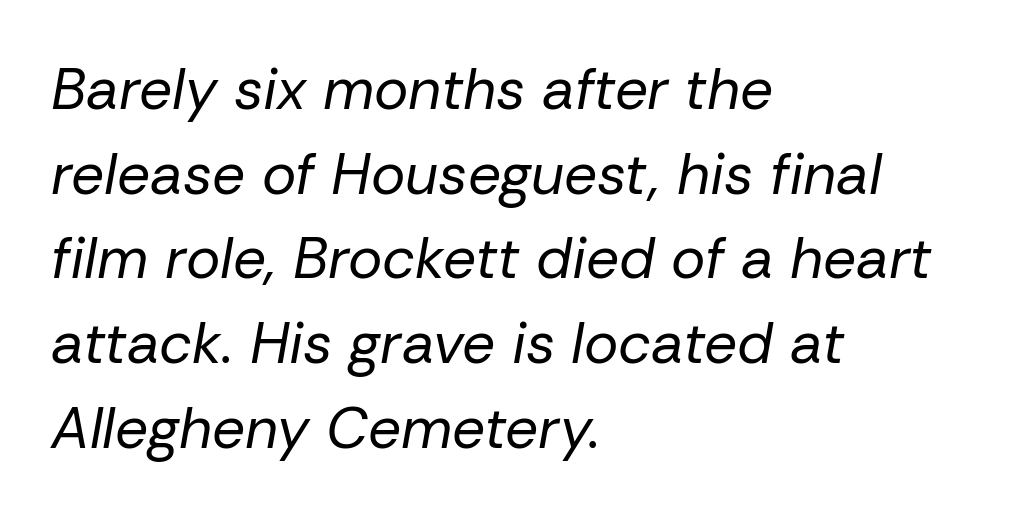
Q: Is the text bold? A: No.
Q: Is the text italic (slanted)? A: Yes, it leans right by about 10 degrees.
Q: Is the text underlined? A: No.
Q: How is the paragraph aligned? A: Left-aligned.
Q: Is the spacing between letters normal or unusually wide? A: Normal.
Q: Is the spacing between lines tight, normal or loose? A: Normal.
Q: Width (condensed, normal, or wide)? A: Normal.
Q: Stroke contrast? A: Low.
Q: x-height? A: Medium.
Q: Monospaced? A: No.
